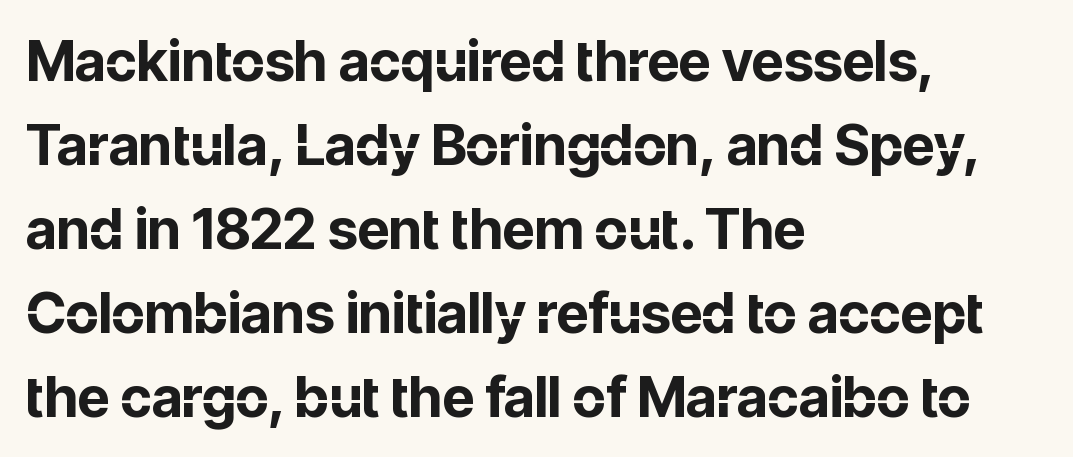
The image shows 56 px bold sans-serif type, upright; set left-aligned, normal line spacing (1.5x), normal letter spacing, not underlined; low stroke contrast and a medium x-height.
